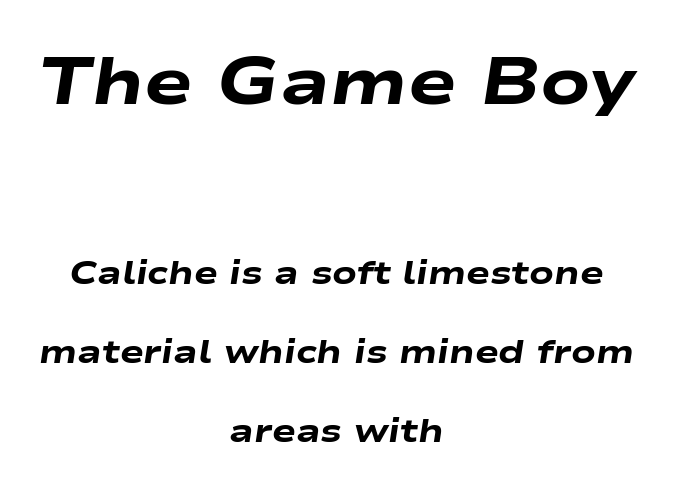
This sample uses plain, unmodified letter spacing. Varying glyph widths throughout — classic text-font behaviour. Check under the words: just untouched page. Summary of weight: heavy, a full bold. The initial chunk of copy outweighs the following chunk in type size.
